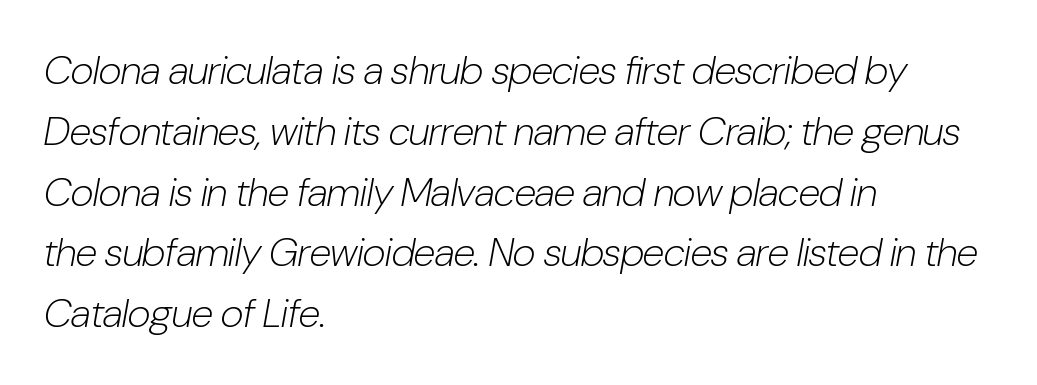
Q: Is the text bold? A: No.
Q: Is the text italic (slanted)? A: Yes, it leans right by about 10 degrees.
Q: Is the text underlined? A: No.
Q: How is the paragraph aligned? A: Left-aligned.
Q: Is the spacing between letters normal or unusually wide? A: Normal.
Q: Is the spacing between lines tight, normal or loose? A: Normal.
Q: Width (condensed, normal, or wide)? A: Condensed.
Q: Stroke contrast? A: Low.
Q: x-height? A: Medium.
Q: Monospaced? A: No.
